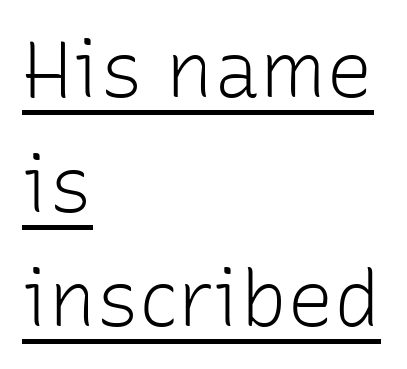
The image shows 78 px light sans-serif type, upright; set left-aligned, normal line spacing (1.47x), normal letter spacing, underlined; low stroke contrast and a medium x-height.
